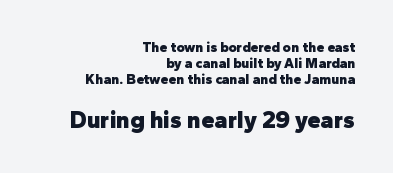
In terms of leading, this rendering errs on the cramped side. The letters are bold, with thick, heavy strokes. In terms of letterspacing, this is plain default setting. The strip under each line holds only bare page.
